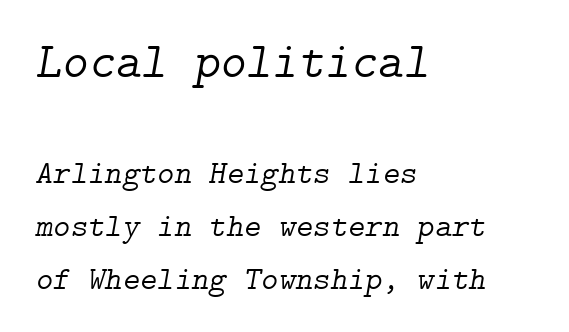
Observe the lean: these are italic letterforms. Honestly, the row spacing looks completely unremarkable. This sample uses plain, unmodified letter spacing. A quiet, ordinary-to-light weight characterises the typeface.
